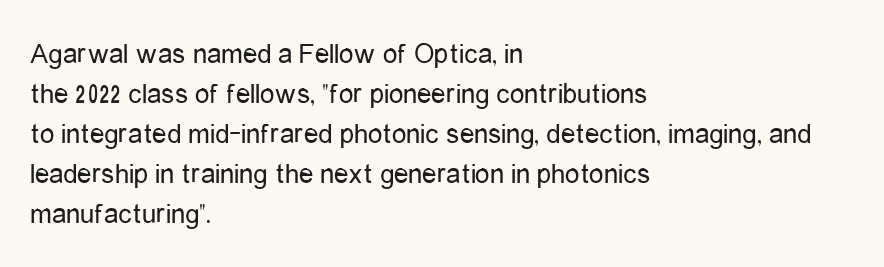
A quiet, ordinary-to-light weight characterises the typeface. Observe the ordinary spacing: letters are neighbours, not strangers. The rendering uses a moderate line-height, typical for paragraphs. The compositor pushed each line to the left boundary. Character widths vary here, with narrow letters taking less room than wide ones. If you drew a line through each stem, it would be perfectly vertical.
